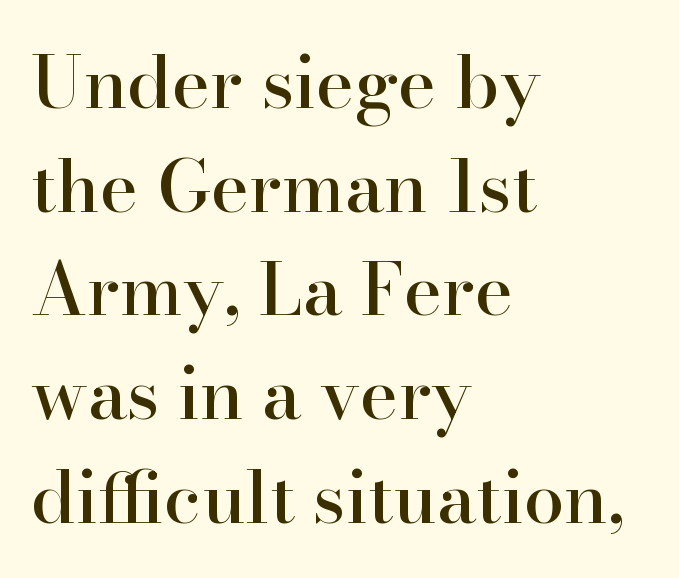
Q: Is the text italic (slanted)? A: No, it is upright.
Q: Is the typeface a serif or a sans-serif typeface? A: Serif.
Q: Is the text underlined? A: No.
Q: How is the paragraph aligned? A: Left-aligned.
Q: Is the spacing between letters normal or unusually wide? A: Normal.
Q: Is the spacing between lines tight, normal or loose? A: Normal.
Q: Width (condensed, normal, or wide)? A: Normal.
Q: Stroke contrast? A: High.
Q: x-height? A: Small.
Q: Monospaced? A: No.
